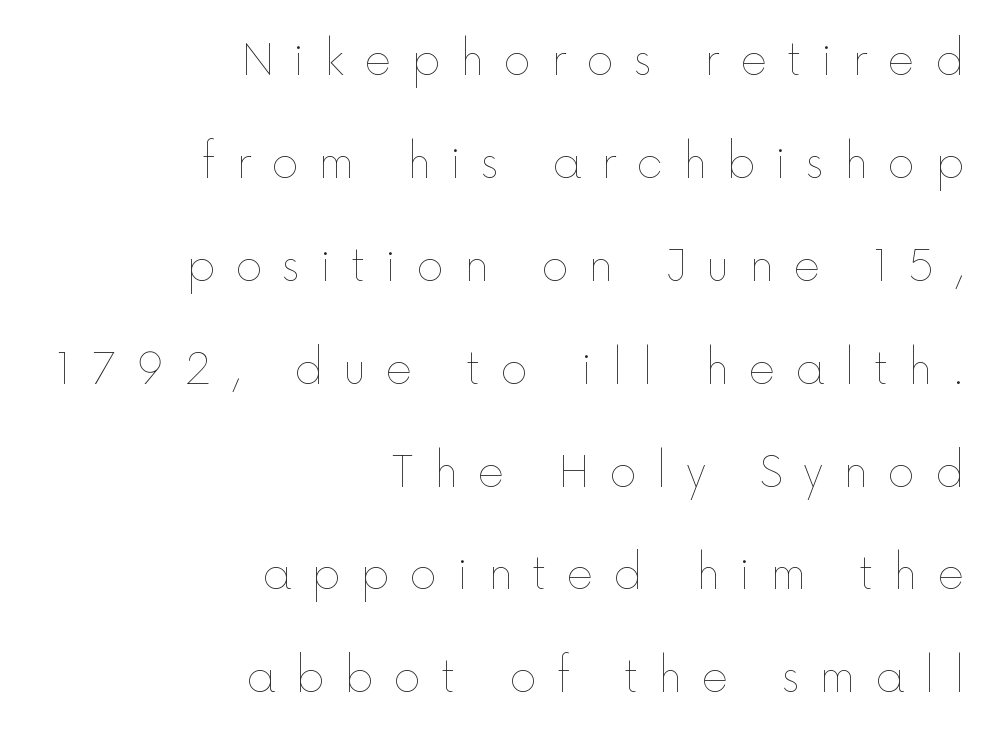
The image shows 42 px thin type, upright; set right-aligned, loose line spacing (2.45x), unusually wide letter spacing (+0.47 em), not underlined; a medium x-height.
